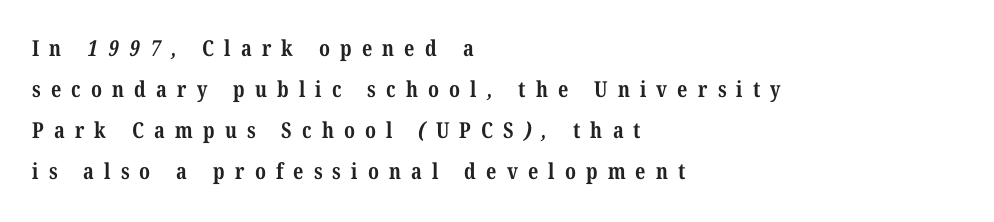
Q: Is the text bold? A: Yes.
Q: Is the text underlined? A: No.
Q: How is the paragraph aligned? A: Left-aligned.
Q: Is the spacing between letters normal or unusually wide? A: Unusually wide.
